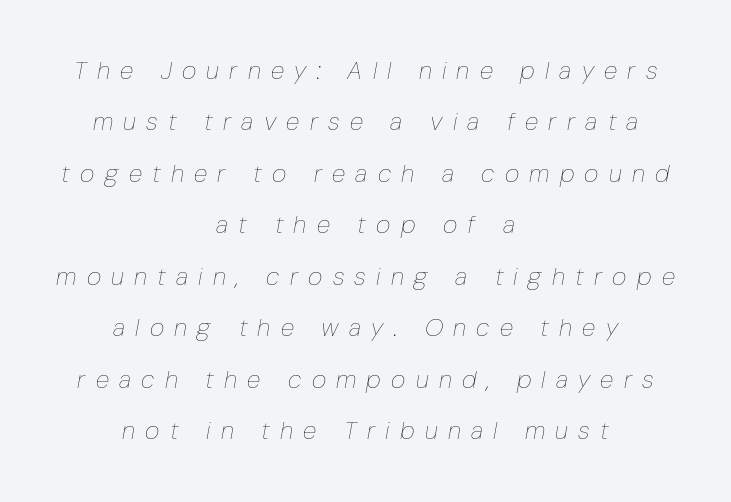
Stem width sits at or under what a default text font uses. In terms of letterspacing, this is a distinctly airy, spread setting. The space directly below the letters is spotless. These lines stand farther apart than default settings would place them. The passage is arranged like a title page — every line centered.
